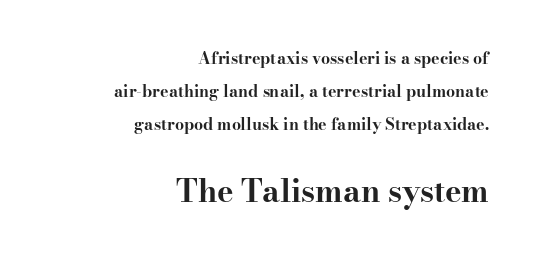
Quick note: interline space is abundant. Upright lettering throughout. The typeface chosen for these lines features serifs. Caption: standard tracking, unaltered. Each glyph is drawn with heavy, bold strokes.
